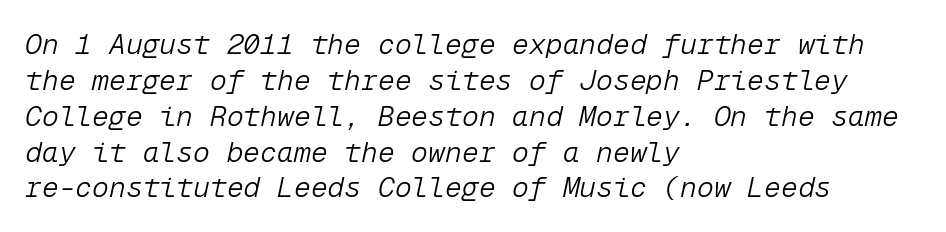
The image shows 28 px light type, italic (leaning right), monospaced; set left-aligned, normal line spacing (1.28x), normal letter spacing, not underlined; low stroke contrast and a medium x-height.
